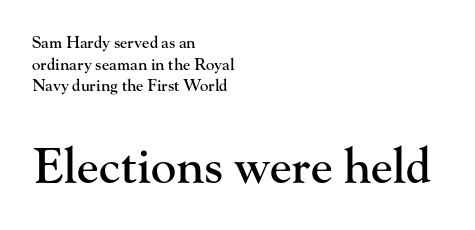
The image shows 48 px serif type, upright; set left-aligned, normal line spacing (1.35x), normal letter spacing, not underlined; the second (bottom) block is 3.0x larger; high stroke contrast and a small x-height.
